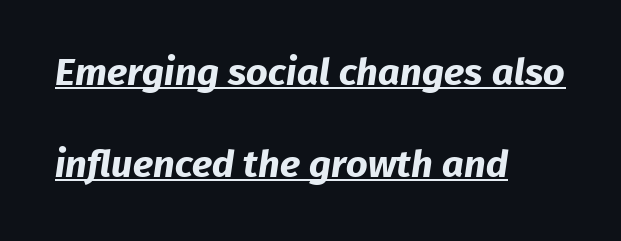
Q: Is the text bold? A: Yes.
Q: Is the typeface a serif or a sans-serif typeface? A: Sans-serif.
Q: Is the text underlined? A: Yes.
Q: How is the paragraph aligned? A: Left-aligned.
Q: Is the spacing between letters normal or unusually wide? A: Normal.
Q: Is the spacing between lines tight, normal or loose? A: Loose.
Q: Width (condensed, normal, or wide)? A: Normal.
Q: Stroke contrast? A: Low.
Q: x-height? A: Medium.
Q: Monospaced? A: No.
